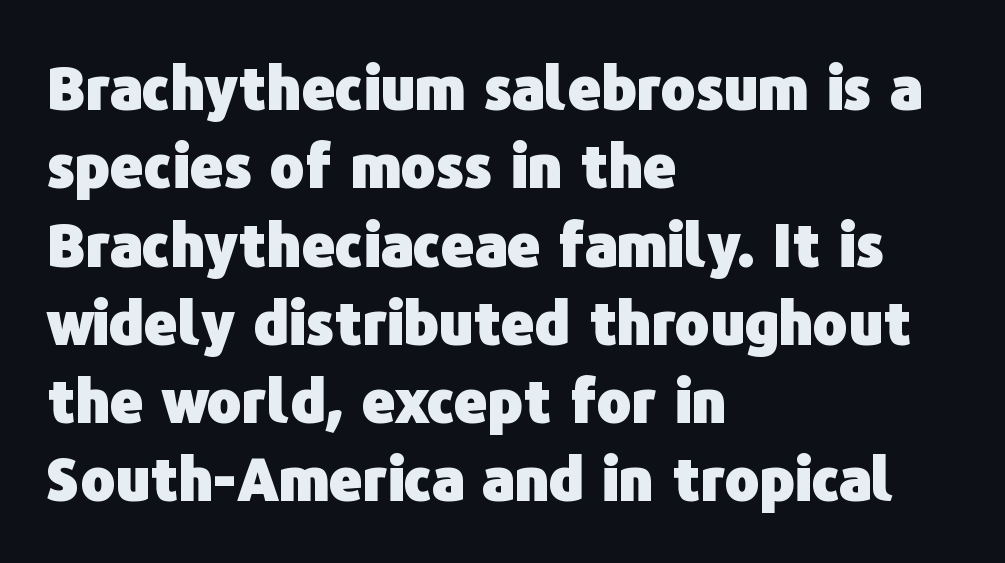
{"serif": "no", "italic": "no", "bold": "yes", "weight": "heavy", "width": "normal", "stroke_contrast": "low", "x_height": "medium", "monospaced": "no", "underline": "no", "align": "left", "line_spacing": "normal", "line_spacing_ratio": 1.35, "letter_spacing": "normal", "letter_spacing_em": 0.0, "glyph_px": 58}
